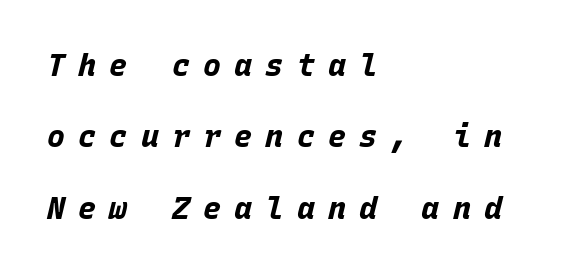
The image shows 30 px bold type, italic (leaning right), monospaced; set left-aligned, loose line spacing (2.38x), unusually wide letter spacing (+0.44 em), not underlined; low stroke contrast and a large x-height.
